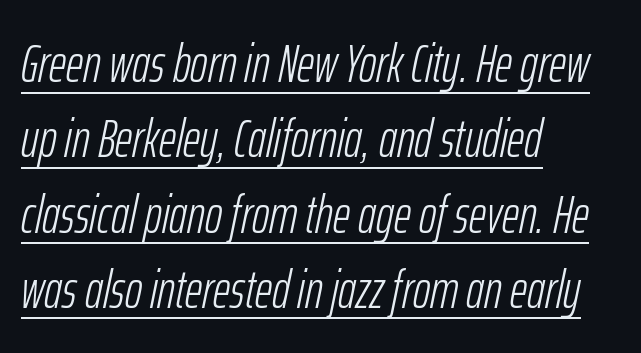
The image shows 53 px light, condensed type, italic (leaning right); set left-aligned, normal line spacing (1.42x), normal letter spacing, underlined; low stroke contrast and a medium x-height.
